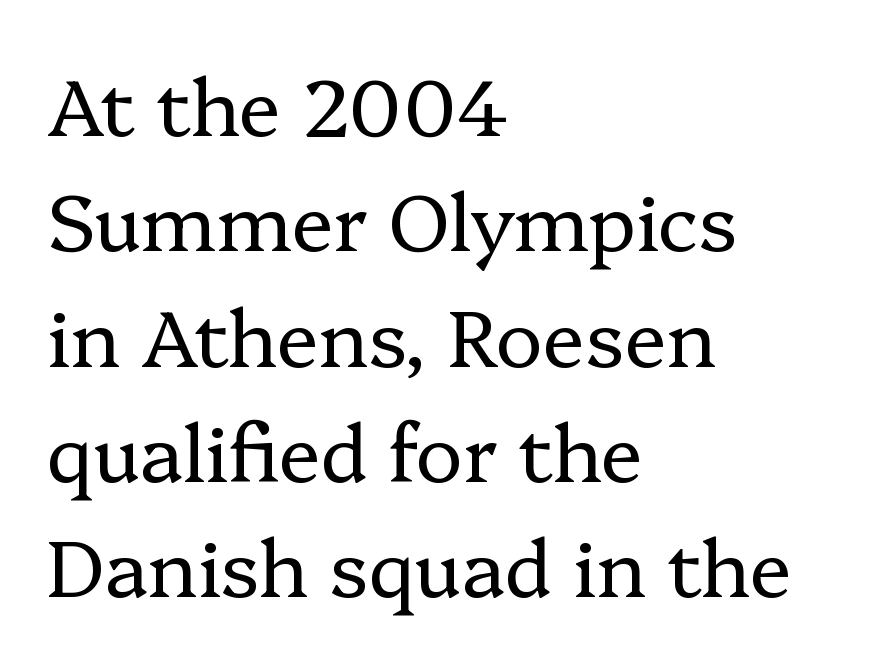
Q: Is the text bold? A: No.
Q: Is the text italic (slanted)? A: No, it is upright.
Q: Is the typeface a serif or a sans-serif typeface? A: Serif.
Q: Is the text underlined? A: No.
Q: How is the paragraph aligned? A: Left-aligned.
Q: Is the spacing between letters normal or unusually wide? A: Normal.
Q: Is the spacing between lines tight, normal or loose? A: Normal.
Q: Width (condensed, normal, or wide)? A: Normal.
Q: Stroke contrast? A: Low.
Q: x-height? A: Medium.
Q: Monospaced? A: No.
